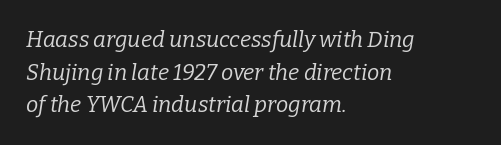
Q: Is the text bold? A: No.
Q: Is the text italic (slanted)? A: Yes, it leans right by about 9 degrees.
Q: Is the text underlined? A: No.
Q: How is the paragraph aligned? A: Left-aligned.
Q: Is the spacing between letters normal or unusually wide? A: Normal.
Q: Is the spacing between lines tight, normal or loose? A: Normal.
